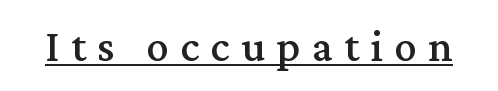
Q: Is the text italic (slanted)? A: No, it is upright.
Q: Is the typeface a serif or a sans-serif typeface? A: Serif.
Q: Is the text underlined? A: Yes.
Q: Is the spacing between letters normal or unusually wide? A: Unusually wide.
Q: Width (condensed, normal, or wide)? A: Normal.
Q: Stroke contrast? A: Medium.
Q: x-height? A: Medium.
Q: Monospaced? A: No.
